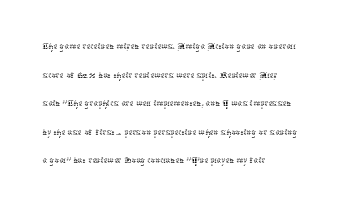
Q: Is the text bold? A: No.
Q: Is the text italic (slanted)? A: No, it is upright.
Q: Is the text underlined? A: No.
Q: How is the paragraph aligned? A: Left-aligned.
Q: Is the spacing between letters normal or unusually wide? A: Normal.
Q: Is the spacing between lines tight, normal or loose? A: Normal.
